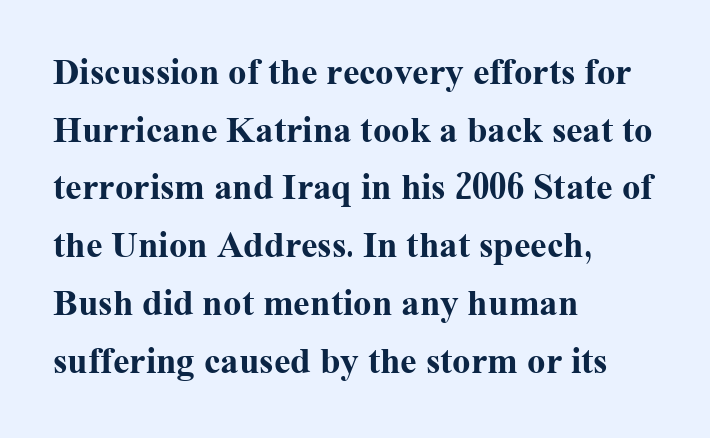
The type family on display is of the serif kind. Default kerning and tracking; the words read as compact shapes. One-word summary of the alignment: left. The glyphs are unaccompanied by any horizontal stroke below them. What's the leading like? Ordinary, nothing unusual.
